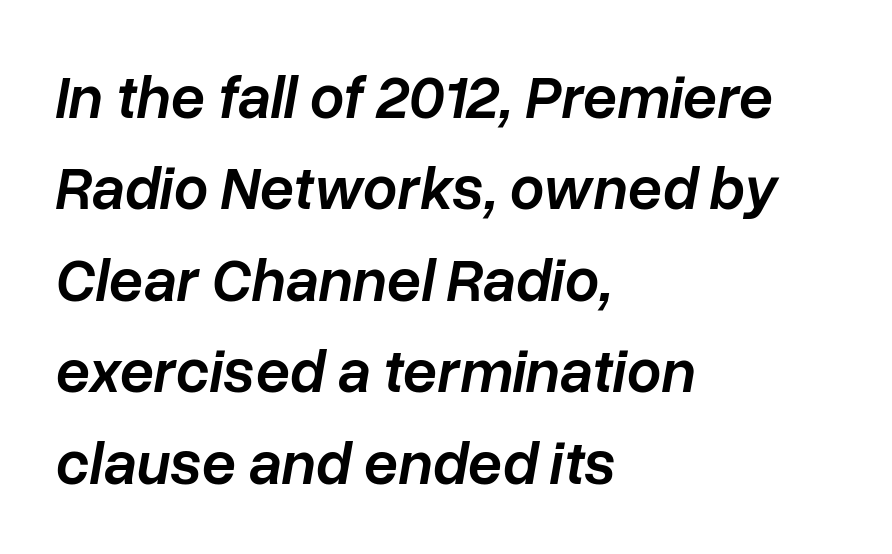
{"italic": "yes", "lean": "right", "slant_degrees": 10, "bold": "semi", "weight": "semibold", "width": "normal", "stroke_contrast": "low", "x_height": "medium", "monospaced": "no", "underline": "no", "align": "left", "line_spacing": "normal", "line_spacing_ratio": 1.5, "letter_spacing": "normal", "letter_spacing_em": 0.0, "glyph_px": 61}
